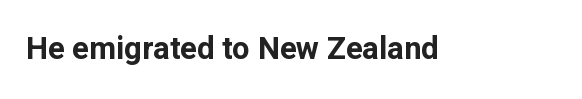
Q: Is the text bold? A: Yes.
Q: Is the text italic (slanted)? A: No, it is upright.
Q: Is the typeface a serif or a sans-serif typeface? A: Sans-serif.
Q: Is the text underlined? A: No.
Q: Is the spacing between letters normal or unusually wide? A: Normal.
Q: Width (condensed, normal, or wide)? A: Normal.
Q: Stroke contrast? A: Low.
Q: x-height? A: Medium.
Q: Monospaced? A: No.
